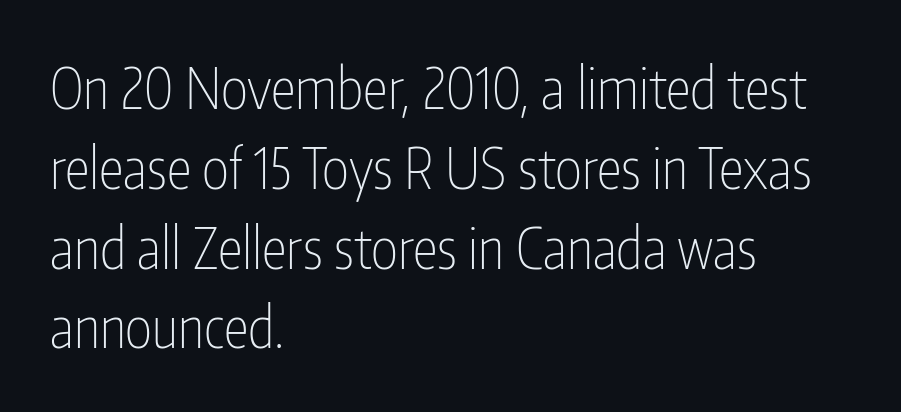
Q: Is the text bold? A: No.
Q: Is the text italic (slanted)? A: No, it is upright.
Q: Is the typeface a serif or a sans-serif typeface? A: Sans-serif.
Q: Is the text underlined? A: No.
Q: How is the paragraph aligned? A: Left-aligned.
Q: Is the spacing between letters normal or unusually wide? A: Normal.
Q: Is the spacing between lines tight, normal or loose? A: Normal.
Q: Width (condensed, normal, or wide)? A: Condensed.
Q: Stroke contrast? A: Low.
Q: x-height? A: Medium.
Q: Monospaced? A: No.
